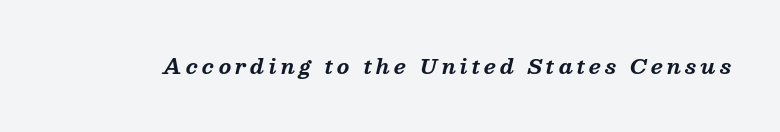
{"italic": "yes", "lean": "right", "slant_degrees": 13, "bold": "yes", "underline": "no", "letter_spacing": "wide", "letter_spacing_em": 0.2, "glyph_px": 20}
